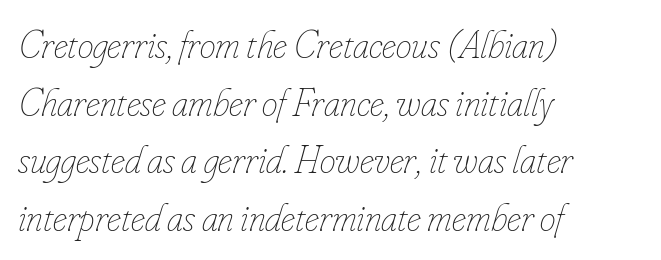
{"italic": "yes", "lean": "right", "slant_degrees": 16, "bold": "no", "weight": "thin", "width": "condensed", "stroke_contrast": "low", "x_height": "small", "monospaced": "no", "underline": "no", "align": "left", "line_spacing": "normal", "line_spacing_ratio": 1.44, "letter_spacing": "normal", "letter_spacing_em": 0.0, "glyph_px": 40}
